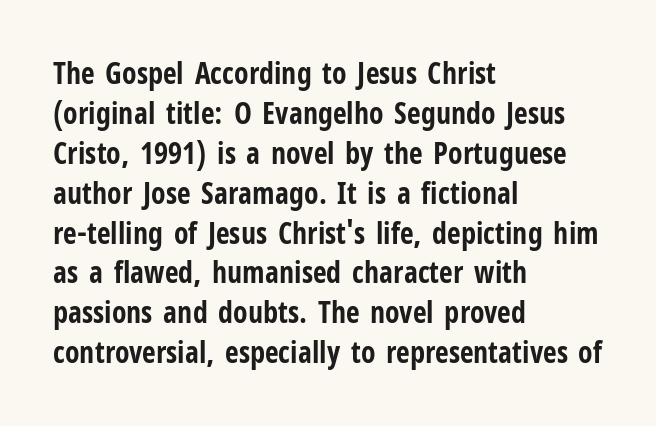
No feet cap the strokes, marking this as sans-serif type. Left-aligned paragraph, ragged on the right. Weight check: bold — yes, fully. It's the straight-up-and-down kind of type. Any mark beneath the type? The region is blank. Students, observe: this is what conventionally led text looks like.
